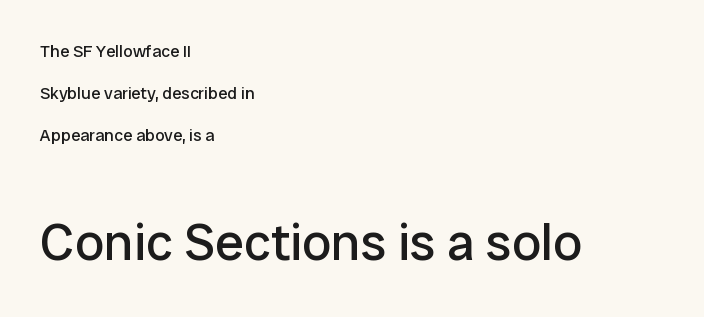
Q: Is the text bold? A: No.
Q: Is the text italic (slanted)? A: No, it is upright.
Q: Is the typeface a serif or a sans-serif typeface? A: Sans-serif.
Q: Is the text underlined? A: No.
Q: How is the paragraph aligned? A: Left-aligned.
Q: Is the spacing between letters normal or unusually wide? A: Normal.
Q: Is the spacing between lines tight, normal or loose? A: Loose.
Q: Which block of text is set in a larger size, the first (top) or the second (bottom)? A: The second (bottom) one.
Q: Width (condensed, normal, or wide)? A: Normal.
Q: Stroke contrast? A: Low.
Q: x-height? A: Medium.
Q: Monospaced? A: No.
